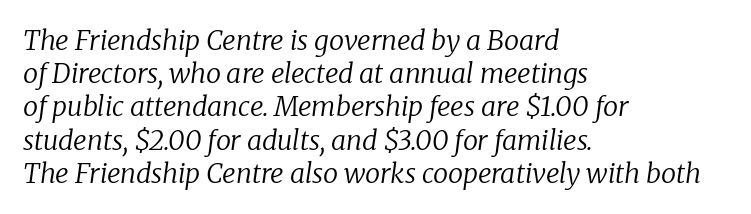
{"italic": "yes", "lean": "right", "slant_degrees": 8, "bold": "no", "underline": "no", "align": "left", "line_spacing_ratio": 1.23, "letter_spacing": "normal", "letter_spacing_em": 0.0, "glyph_px": 27}
